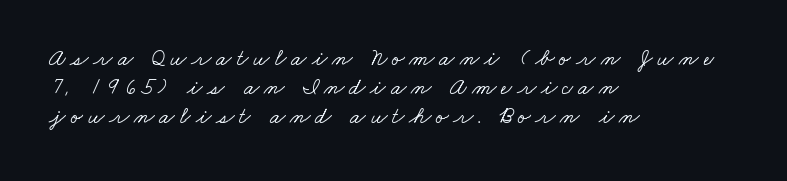
Q: Is the text underlined? A: No.
Q: How is the paragraph aligned? A: Left-aligned.
Q: Is the spacing between letters normal or unusually wide? A: Unusually wide.
Q: Is the spacing between lines tight, normal or loose? A: Normal.
